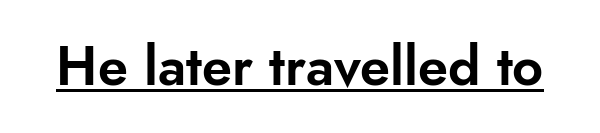
Q: Is the text italic (slanted)? A: No, it is upright.
Q: Is the typeface a serif or a sans-serif typeface? A: Sans-serif.
Q: Is the text underlined? A: Yes.
Q: Is the spacing between letters normal or unusually wide? A: Normal.
Q: Width (condensed, normal, or wide)? A: Normal.
Q: Stroke contrast? A: Low.
Q: x-height? A: Small.
Q: Monospaced? A: No.
